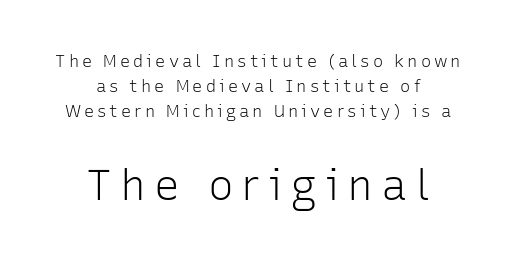
{"serif": "no", "italic": "no", "bold": "no", "weight": "light", "width": "normal", "stroke_contrast": "low", "x_height": "medium", "monospaced": "no", "underline": "no", "align": "center", "line_spacing": "normal", "line_spacing_ratio": 1.47, "larger_block": "second", "size_ratio": 2.53, "glyph_px": 43}
